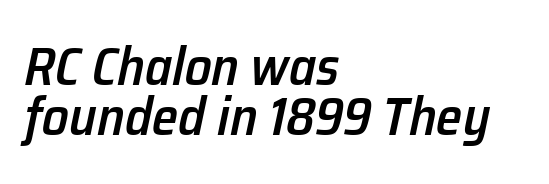
Caption: semibold face, moderately heavy strokes. Yep, that's italic — everything's leaning. Each new line begins almost immediately beneath the previous one. Typeset ragged right — the left edge is the straight one.
